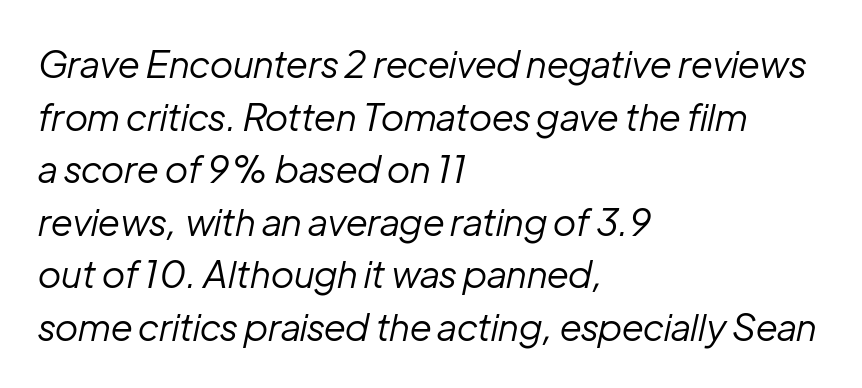
Do the characters align in a grid? No, the font is proportional. Heaviness? Minimal to ordinary, like unemphasized prose. Short note: letters normally spaced. These lines are set flush left with a ragged right edge.
